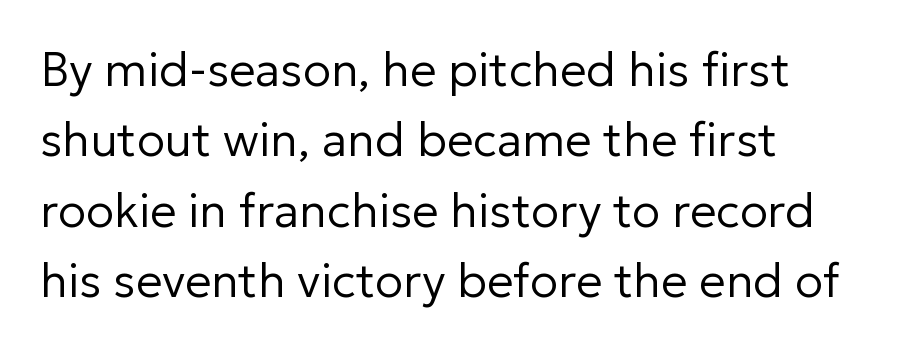
{"serif": "no", "italic": "no", "bold": "no", "weight": "regular", "width": "normal", "stroke_contrast": "low", "x_height": "medium", "monospaced": "no", "underline": "no", "line_spacing": "normal", "line_spacing_ratio": 1.5, "letter_spacing": "normal", "letter_spacing_em": 0.0, "glyph_px": 47}
